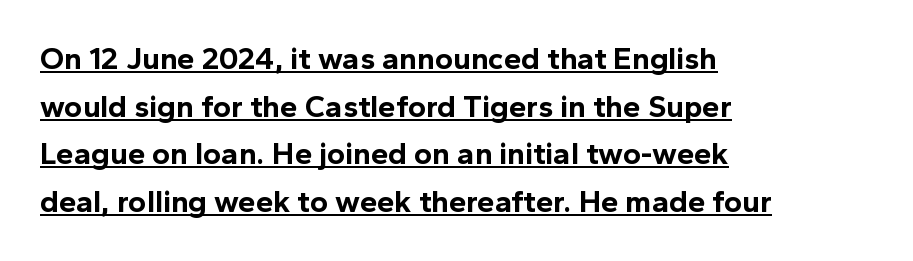
What weight is shown? A full bold with thick strokes. The horizontal fit of the characters is conventional and even. No italicization has been applied; the sample stays upright. Nope, no serifs anywhere on these letters.
